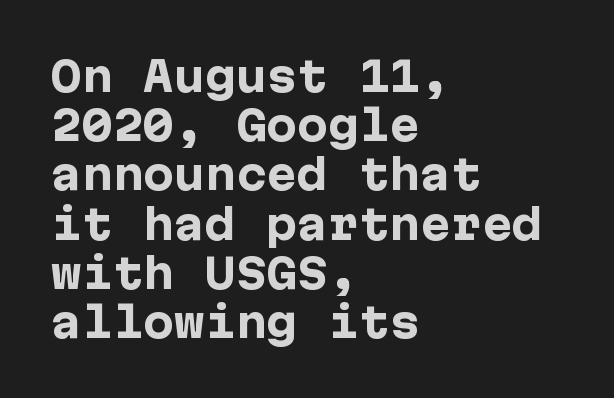
The image shows 41 px heavy sans-serif type, upright; set left-aligned, line spacing 1.2x, normal letter spacing, not underlined; low stroke contrast and a medium x-height.
